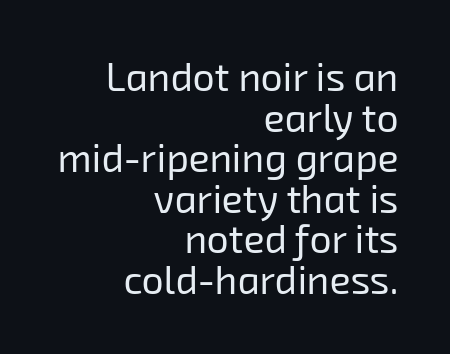
The image shows 39 px regular-weight sans-serif type; set right-aligned, tight line spacing (1.04x), normal letter spacing, not underlined; low stroke contrast and a medium x-height.
